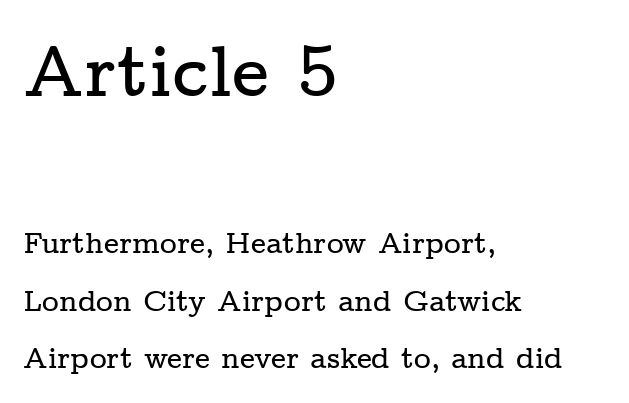
Q: Is the text italic (slanted)? A: No, it is upright.
Q: Is the typeface a serif or a sans-serif typeface? A: Serif.
Q: Is the text underlined? A: No.
Q: How is the paragraph aligned? A: Left-aligned.
Q: Is the spacing between letters normal or unusually wide? A: Normal.
Q: Is the spacing between lines tight, normal or loose? A: Loose.
Q: Which block of text is set in a larger size, the first (top) or the second (bottom)? A: The first (top) one.
Q: Width (condensed, normal, or wide)? A: Wide.
Q: Stroke contrast? A: Low.
Q: x-height? A: Medium.
Q: Monospaced? A: No.
